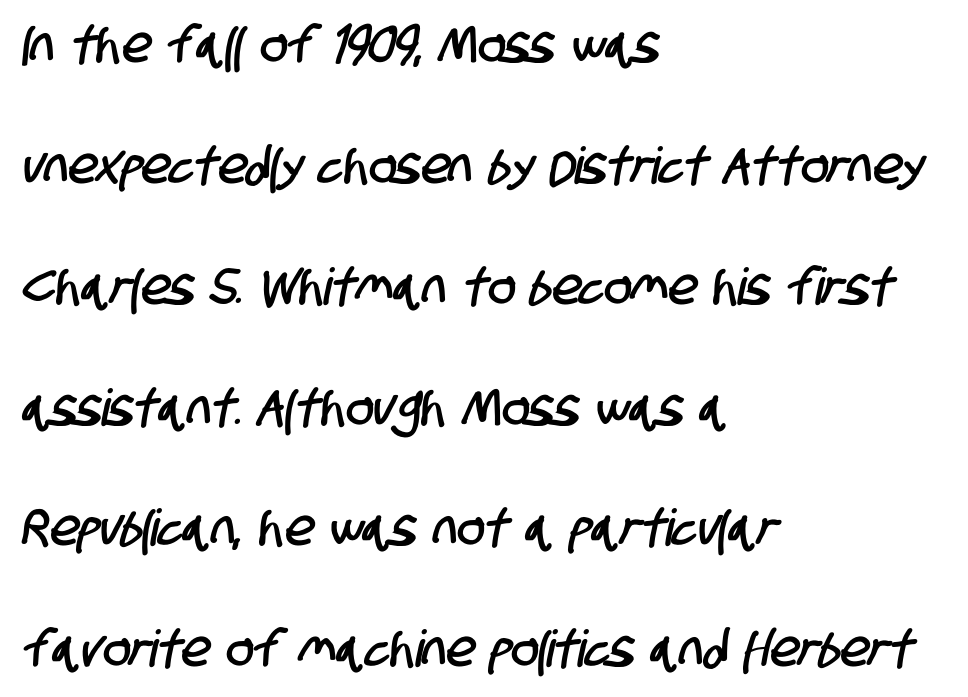
Q: Is the typeface a serif or a sans-serif typeface? A: Sans-serif.
Q: Is the text underlined? A: No.
Q: How is the paragraph aligned? A: Left-aligned.
Q: Is the spacing between letters normal or unusually wide? A: Normal.
Q: Is the spacing between lines tight, normal or loose? A: Loose.
Q: Width (condensed, normal, or wide)? A: Condensed.
Q: Stroke contrast? A: Low.
Q: x-height? A: Large.
Q: Monospaced? A: No.
